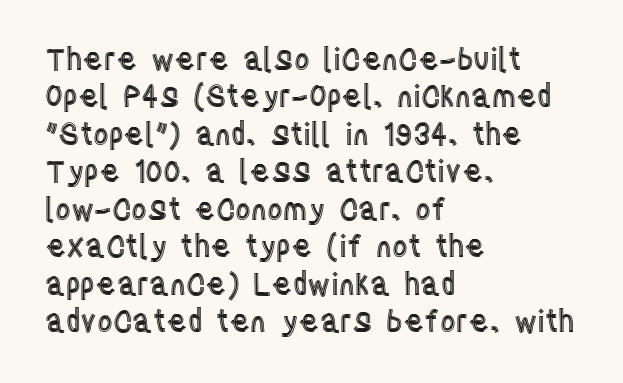
Each line starts at the same left margin while the right side varies. The foot of each line stays bare and open. Rendered with straight, roman letterforms. How would I describe the line gaps? Plain and ordinary. Note the varied advance widths — an 'i' is clearly narrower than an 'm'.
